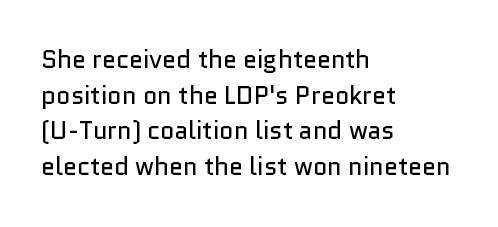
The image shows 25 px text type, upright; set left-aligned, normal line spacing (1.43x), normal letter spacing, not underlined.
